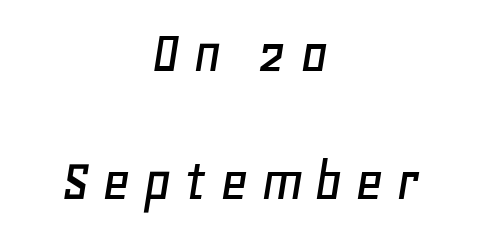
{"italic": "yes", "lean": "right", "slant_degrees": 11, "width": "normal", "stroke_contrast": "low", "x_height": "large", "monospaced": "no", "underline": "no", "align": "center", "line_spacing": "loose", "line_spacing_ratio": 2.07, "glyph_px": 62}
